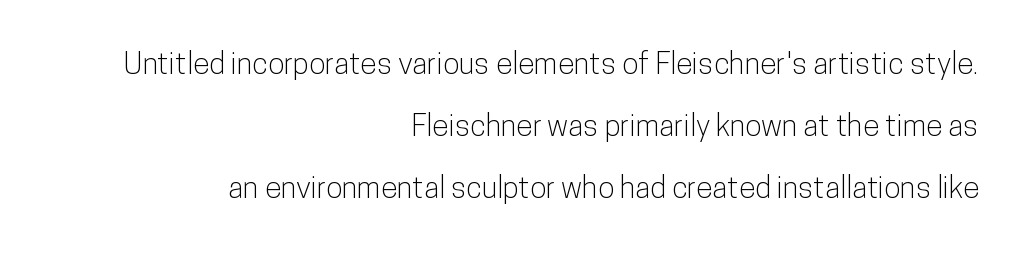
Q: Is the text italic (slanted)? A: No, it is upright.
Q: Is the typeface a serif or a sans-serif typeface? A: Sans-serif.
Q: Is the text underlined? A: No.
Q: How is the paragraph aligned? A: Right-aligned.
Q: Is the spacing between letters normal or unusually wide? A: Normal.
Q: Is the spacing between lines tight, normal or loose? A: Loose.
Q: Width (condensed, normal, or wide)? A: Condensed.
Q: Stroke contrast? A: Low.
Q: x-height? A: Medium.
Q: Monospaced? A: No.
